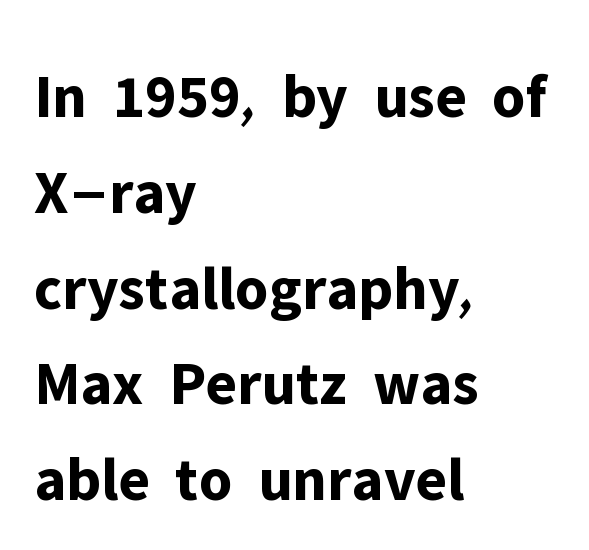
{"serif": "no", "italic": "no", "bold": "yes", "weight": "bold", "width": "normal", "stroke_contrast": "low", "x_height": "medium", "monospaced": "no", "underline": "no", "align": "left", "line_spacing": "normal", "line_spacing_ratio": 1.52, "letter_spacing": "normal", "letter_spacing_em": 0.0, "glyph_px": 63}
